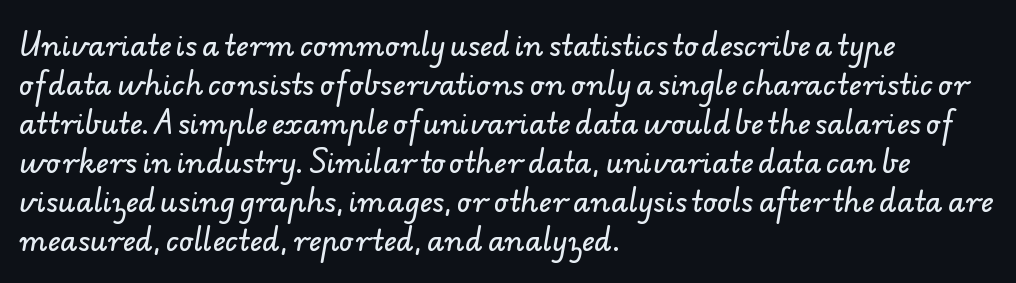
{"serif": "no", "width": "normal", "stroke_contrast": "low", "x_height": "small", "monospaced": "no", "underline": "no", "align": "left", "line_spacing": "normal", "line_spacing_ratio": 1.39, "letter_spacing": "normal", "letter_spacing_em": 0.0, "glyph_px": 28}
